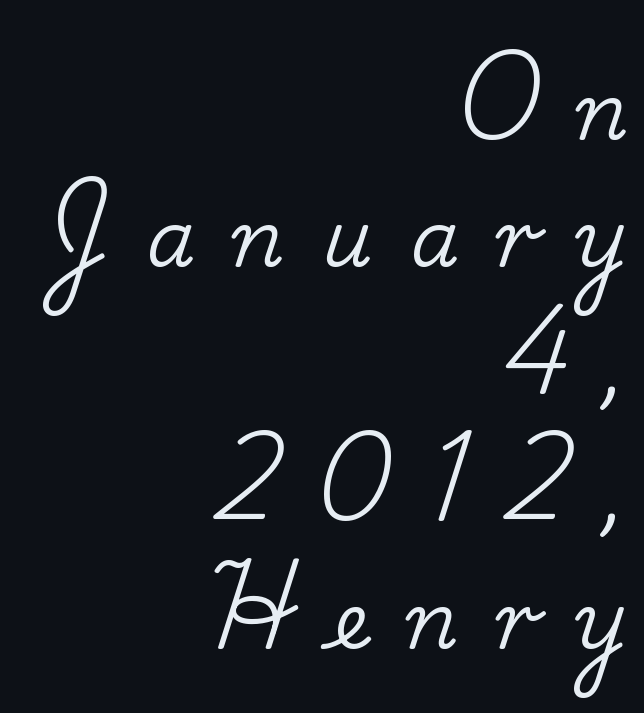
The image shows 78 px serif type; set right-aligned, normal line spacing (1.63x), unusually wide letter spacing (+0.48 em), not underlined; low stroke contrast and a small x-height.
